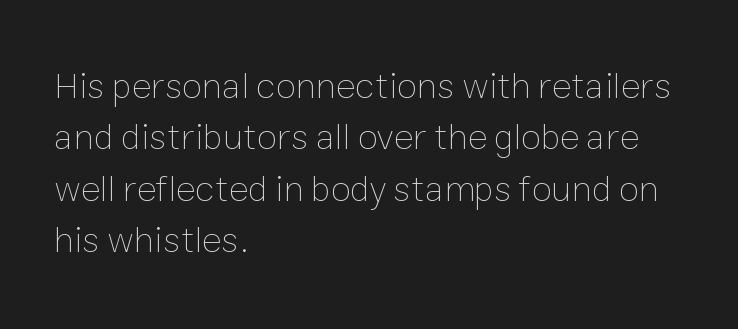
Q: Is the text bold? A: No.
Q: Is the text italic (slanted)? A: No, it is upright.
Q: Is the text underlined? A: No.
Q: How is the paragraph aligned? A: Left-aligned.
Q: Is the spacing between letters normal or unusually wide? A: Normal.
Q: Is the spacing between lines tight, normal or loose? A: Normal.
Q: Width (condensed, normal, or wide)? A: Normal.
Q: Stroke contrast? A: Low.
Q: x-height? A: Medium.
Q: Monospaced? A: No.
